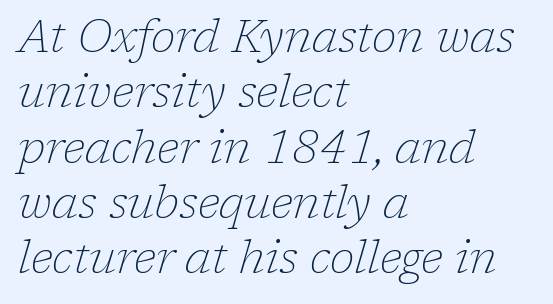
The image shows 45 px thin serif type, italic (leaning right); set left-aligned, line spacing 1.23x, normal letter spacing, not underlined; low stroke contrast and a medium x-height.
